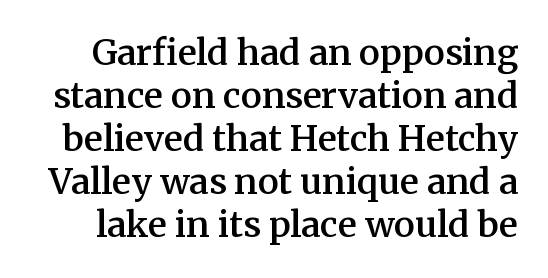
{"serif": "yes", "italic": "no", "bold": "semi", "weight": "semibold", "width": "normal", "stroke_contrast": "medium", "x_height": "medium", "monospaced": "no", "underline": "no", "line_spacing_ratio": 1.23, "letter_spacing": "normal", "letter_spacing_em": 0.0, "glyph_px": 35}
